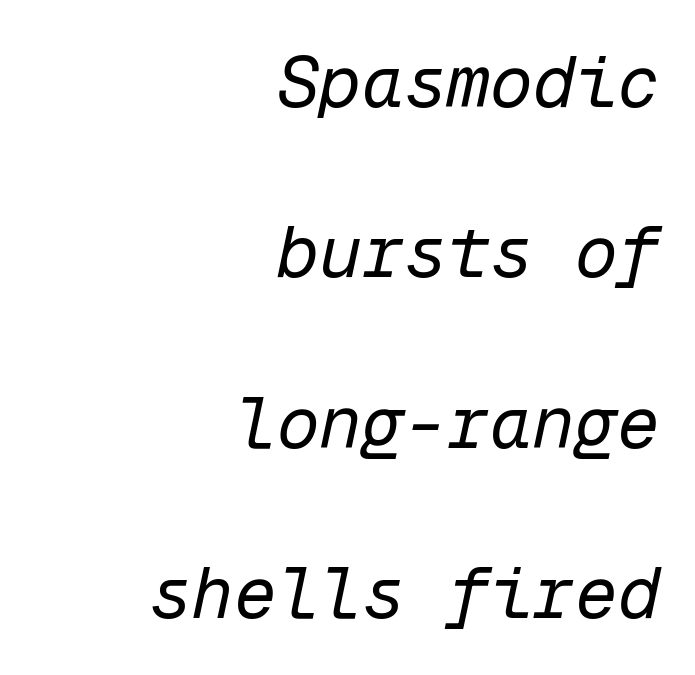
Note the uniform advance width — an 'i' takes as much space as an 'm'. Leftover space on each line is placed entirely before the opening word. When letters slant like this, we call the style italic. Nobody drew a line under any word here.
